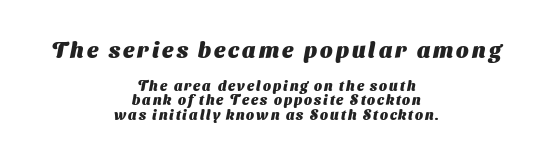
Q: Is the text bold? A: Yes.
Q: Is the text underlined? A: No.
Q: How is the paragraph aligned? A: Centered.
Q: Is the spacing between lines tight, normal or loose? A: Tight.
Q: Which block of text is set in a larger size, the first (top) or the second (bottom)? A: The first (top) one.
